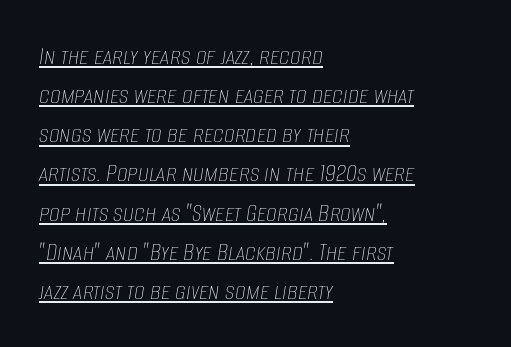
The image shows 27 px text type, italic (leaning right); set left-aligned, normal line spacing (1.45x), normal letter spacing, underlined.
